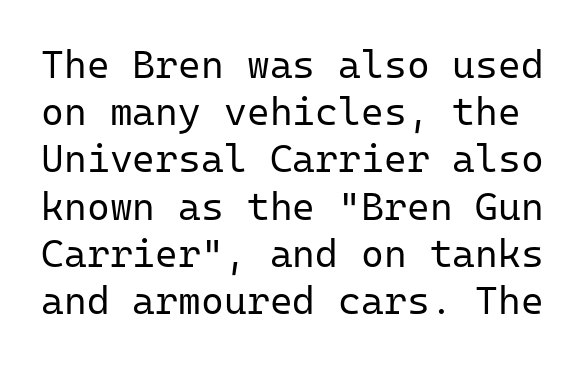
Every character here occupies the same horizontal width, giving the sample a typewriter-like rhythm. The face used here is a sans, in the tradition of grotesques and geometrics. Tracking here is standard; glyphs follow each other at the usual distance. Is this a heavy cut? Hardly; it is regular or lighter. Honestly, there is no underline to notice here at all.
